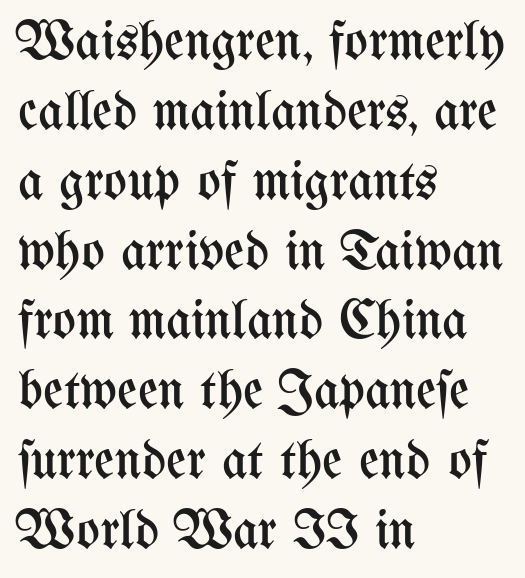
{"italic": "no", "bold": "no", "weight": "regular", "width": "condensed", "stroke_contrast": "medium", "x_height": "medium", "monospaced": "no", "underline": "no", "align": "left", "line_spacing": "normal", "line_spacing_ratio": 1.27, "letter_spacing": "normal", "letter_spacing_em": 0.0, "glyph_px": 55}
